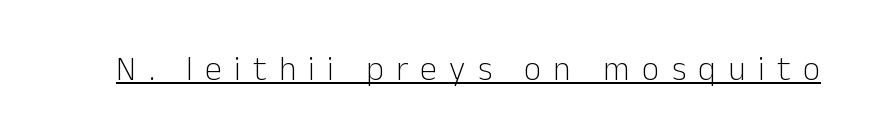
Emphasis is given by a line drawn under the lettering. Is this a fixed-width face? No — the glyphs have proportional, varying widths. No letter is thick-stroked: the sample isn't bold. Quick note: not italic, upright.
